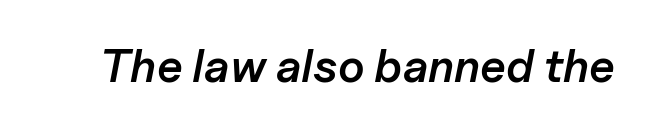
Weight: semibold (demi). When letters slant like this, we call the style italic. You could not count columns in this text — the font is proportionally spaced. Short note: letters normally spaced. Each row of text sits above clean, open space.
